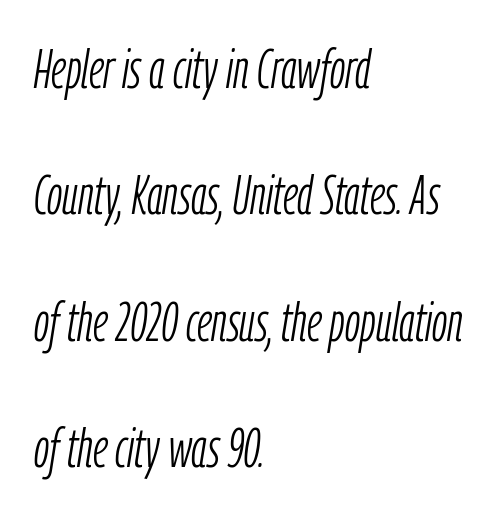
Q: Is the text bold? A: No.
Q: Is the text italic (slanted)? A: Yes, it leans right by about 9 degrees.
Q: Is the text underlined? A: No.
Q: How is the paragraph aligned? A: Left-aligned.
Q: Is the spacing between letters normal or unusually wide? A: Normal.
Q: Is the spacing between lines tight, normal or loose? A: Loose.
Q: Width (condensed, normal, or wide)? A: Condensed.
Q: Stroke contrast? A: Low.
Q: x-height? A: Medium.
Q: Monospaced? A: No.
